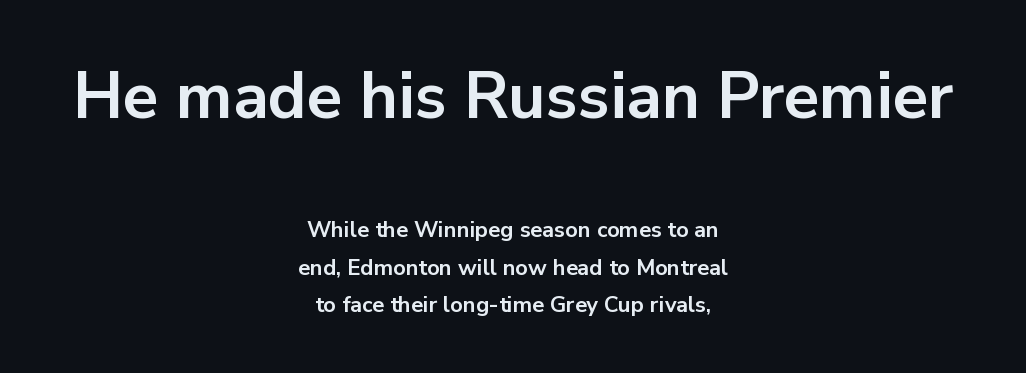
What stands out about the letter spacing? Nothing — it is the standard amount. These lines stack symmetrically, like a column narrowing and widening about its center. You can tell from the bare stems that sans-serif type was used. Here the designer chose a conventional face with non-uniform glyph widths.
